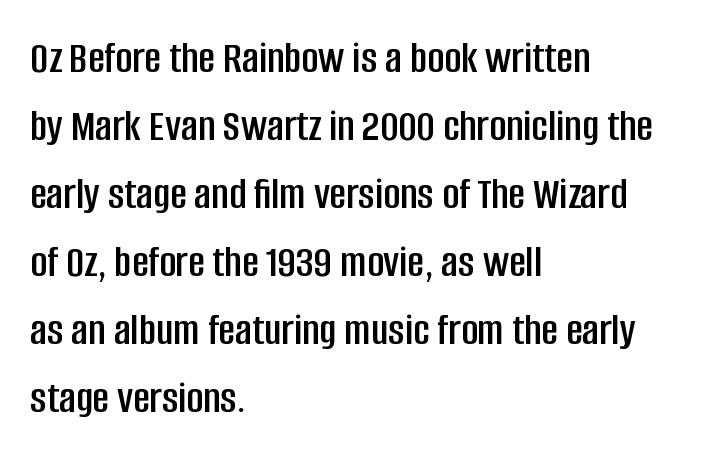
Q: Is the text italic (slanted)? A: No, it is upright.
Q: Is the typeface a serif or a sans-serif typeface? A: Sans-serif.
Q: Is the text underlined? A: No.
Q: How is the paragraph aligned? A: Left-aligned.
Q: Is the spacing between letters normal or unusually wide? A: Normal.
Q: Is the spacing between lines tight, normal or loose? A: Normal.
Q: Width (condensed, normal, or wide)? A: Condensed.
Q: Stroke contrast? A: Low.
Q: x-height? A: Large.
Q: Monospaced? A: No.
